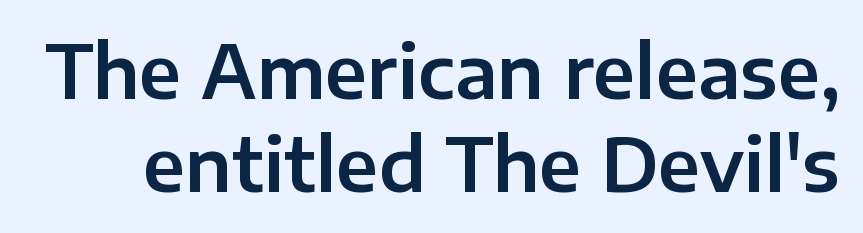
The image shows 73 px sans-serif type, upright; set normal line spacing (1.28x), normal letter spacing, not underlined; low stroke contrast and a medium x-height.
